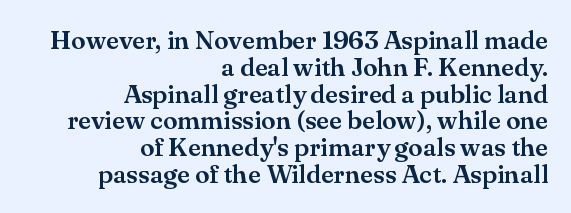
The image shows 26 px text type, upright; set right-aligned, tight line spacing (1.03x), normal letter spacing, not underlined.
